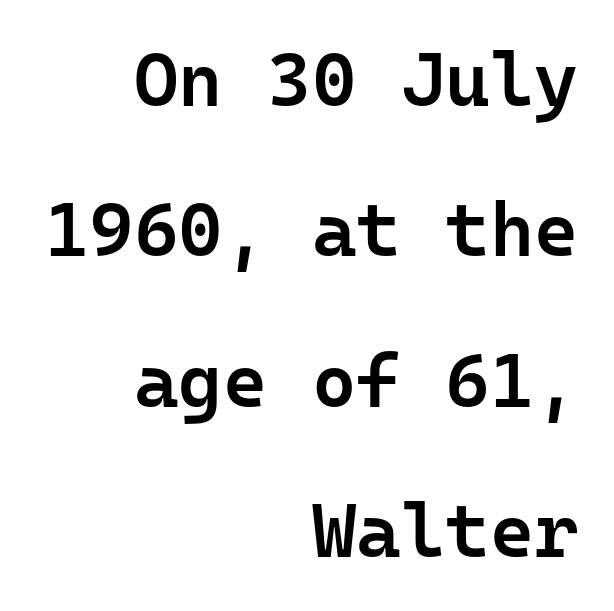
{"serif": "no", "italic": "no", "bold": "semi", "weight": "semibold", "width": "normal", "stroke_contrast": "low", "x_height": "medium", "monospaced": "yes", "underline": "no", "align": "right", "line_spacing": "loose", "line_spacing_ratio": 1.98, "letter_spacing": "normal", "letter_spacing_em": 0.0, "glyph_px": 76}
